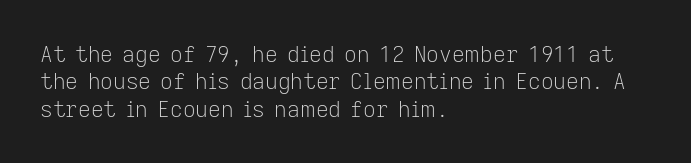
Counters stay open thanks to moderate or lighter strokes. All the whitespace from short lines collects on the right. Normally led — the rows are evenly, conventionally spaced. The glyphs are unaccompanied by any horizontal stroke below them.
